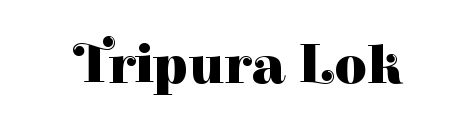
Q: Is the text bold? A: Yes.
Q: Is the text italic (slanted)? A: No, it is upright.
Q: Is the typeface a serif or a sans-serif typeface? A: Serif.
Q: Is the text underlined? A: No.
Q: Is the spacing between letters normal or unusually wide? A: Normal.
Q: Width (condensed, normal, or wide)? A: Normal.
Q: Stroke contrast? A: High.
Q: x-height? A: Medium.
Q: Monospaced? A: No.
